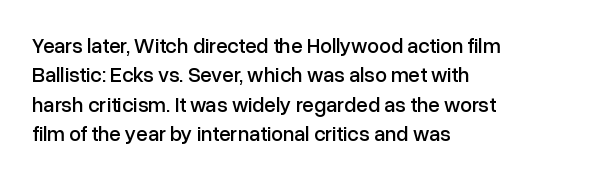
If you drew a ruler down the left edge, every line would touch it. The foot of each line stays bare and open. What's the leading like? Ordinary, nothing unusual. The axis of the letterforms is exactly vertical. Observe the ordinary spacing: letters are neighbours, not strangers.
